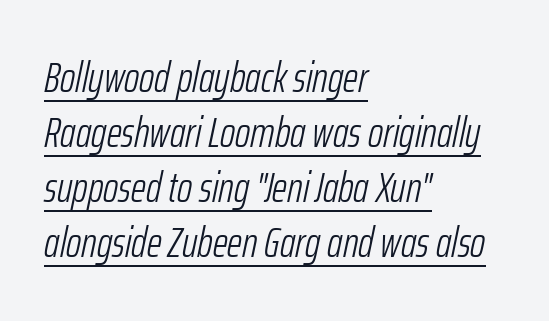
The image shows 42 px light, condensed type, italic (leaning right); set left-aligned, normal line spacing (1.31x), normal letter spacing, underlined; low stroke contrast and a medium x-height.
